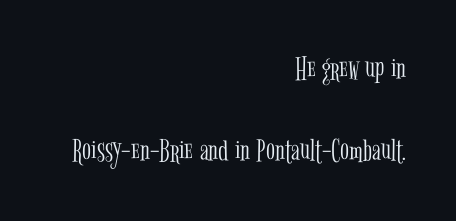
Q: Is the text bold? A: No.
Q: Is the text italic (slanted)? A: No, it is upright.
Q: Is the typeface a serif or a sans-serif typeface? A: Serif.
Q: Is the text underlined? A: No.
Q: How is the paragraph aligned? A: Right-aligned.
Q: Is the spacing between letters normal or unusually wide? A: Normal.
Q: Is the spacing between lines tight, normal or loose? A: Loose.
Q: Width (condensed, normal, or wide)? A: Condensed.
Q: Stroke contrast? A: Low.
Q: x-height? A: Medium.
Q: Monospaced? A: No.
